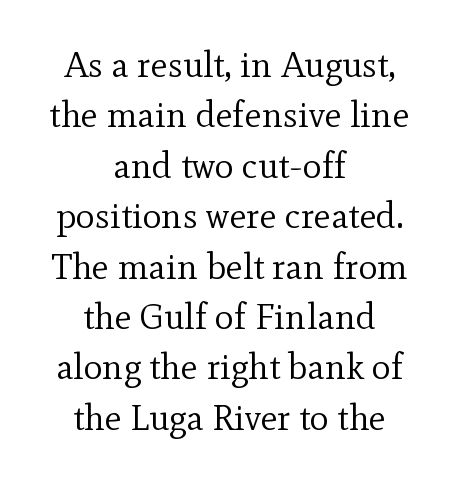
Q: Is the text bold? A: No.
Q: Is the text italic (slanted)? A: No, it is upright.
Q: Is the typeface a serif or a sans-serif typeface? A: Serif.
Q: Is the text underlined? A: No.
Q: How is the paragraph aligned? A: Centered.
Q: Is the spacing between letters normal or unusually wide? A: Normal.
Q: Is the spacing between lines tight, normal or loose? A: Normal.
Q: Width (condensed, normal, or wide)? A: Normal.
Q: x-height? A: Small.
Q: Monospaced? A: No.
